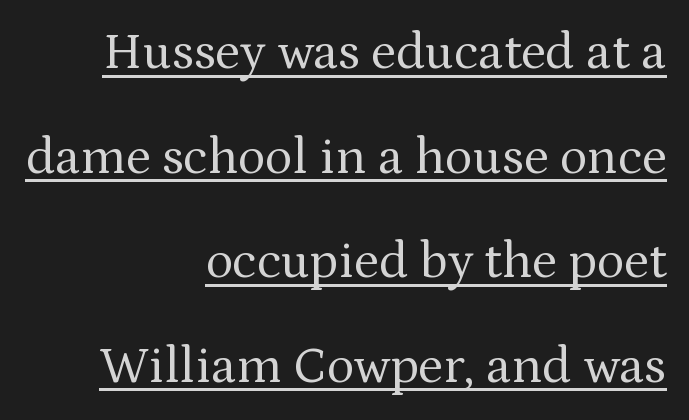
Posture: straight, roman, zero tilt. The rendering uses natural spacing where letterforms have individual widths. The paragraph has a hard right edge and a soft left edge. Examine the stroke ends and you'll spot serifs.
